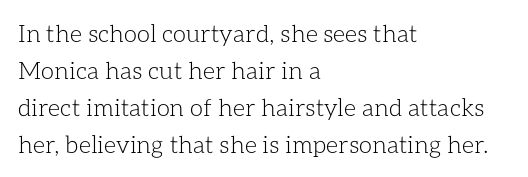
Q: Is the text bold? A: No.
Q: Is the text italic (slanted)? A: No, it is upright.
Q: Is the text underlined? A: No.
Q: How is the paragraph aligned? A: Left-aligned.
Q: Is the spacing between letters normal or unusually wide? A: Normal.
Q: Is the spacing between lines tight, normal or loose? A: Normal.
